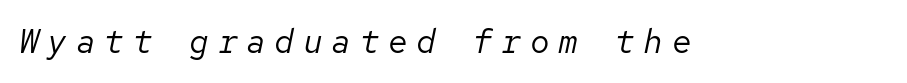
You could count columns in this text — the font is strictly monospaced. Underline: absent. The weight would be labelled regular, book, light, or lighter still. There is plenty of visible air inserted between adjacent glyphs. The glyphs look as if they've been sheared to an angle.
